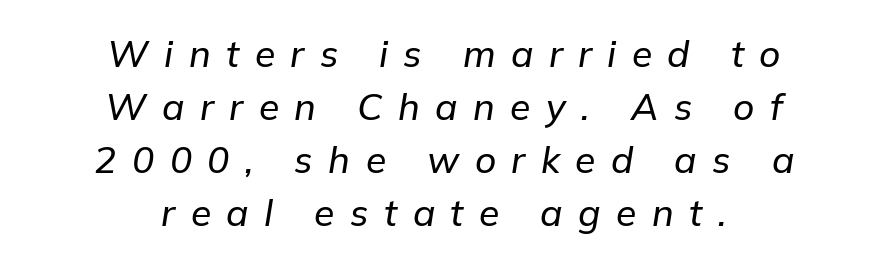
Every character sits at an angle, as italics do. Compared with typical paragraphs, the rows here are spaced about the same. The rendering uses natural spacing where letterforms have individual widths. The strip under each line holds only bare page.
